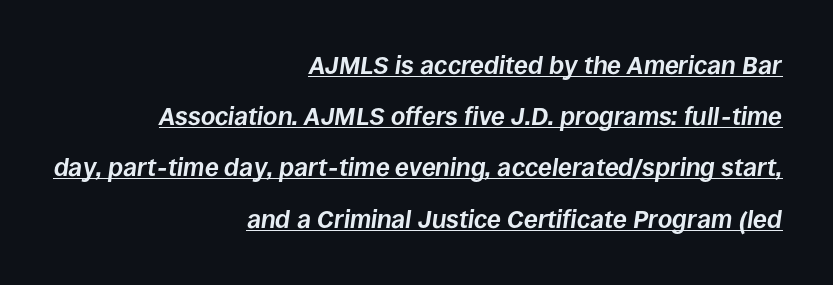
The image shows 25 px bold type, italic (leaning right); set right-aligned, loose line spacing (2.05x), normal letter spacing, underlined.
